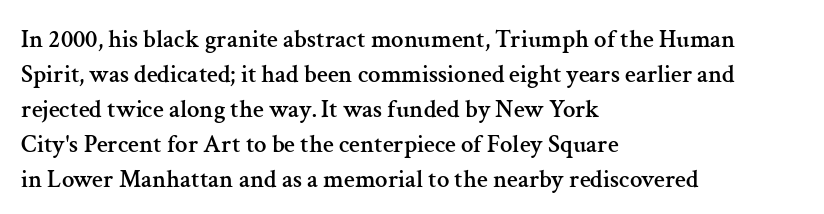
The image shows 25 px text type, upright; set left-aligned, normal line spacing (1.4x), normal letter spacing, not underlined.
